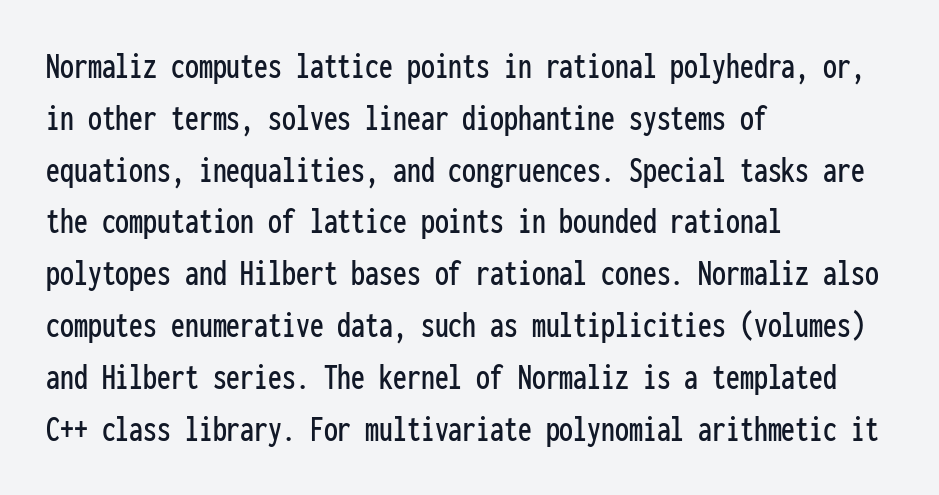
Compared with typical paragraphs, the rows here are spaced about the same. Characters follow at the spacing the type designer built in. Note the uniform advance width — an 'i' takes as much space as an 'm'. It's the straight-up-and-down kind of type. The typesetter chose a ragged-right arrangement here.
